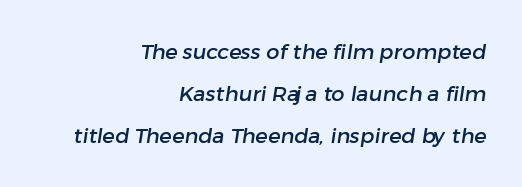
How are the letters spaced? Ordinarily, with no added tracking. Words float on clear page, feet unadorned. The compositor pushed each line to the right boundary. This sample trades compactness for vertical openness between lines.
